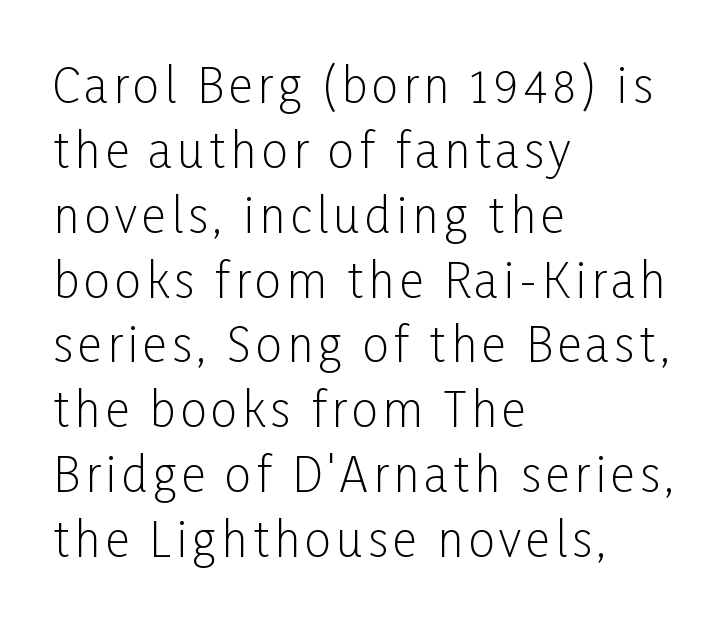
Is there any slant? The stems are plumb. Weight: regular or lighter. Interline gaps are of average width in this sample. Descenders hang freely into open space. Each letter keeps its own natural width here, so spacing adapts to shape.
